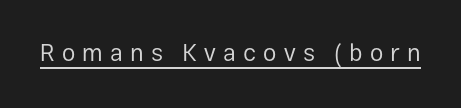
{"italic": "no", "bold": "no", "underline": "yes", "letter_spacing": "wide", "letter_spacing_em": 0.3, "glyph_px": 24}
